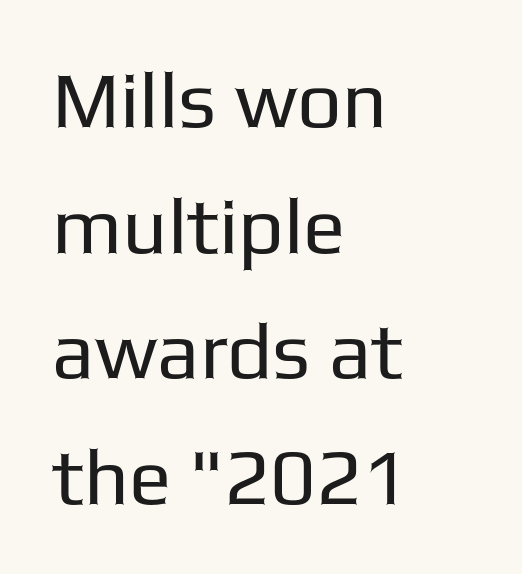
In terms of letterform style, serifs are entirely absent. The tracking reads as untouched default to a designer's eye. The cut favours lightness, reaching ordinary text weight at its darkest. Layout note: lines flush left.
